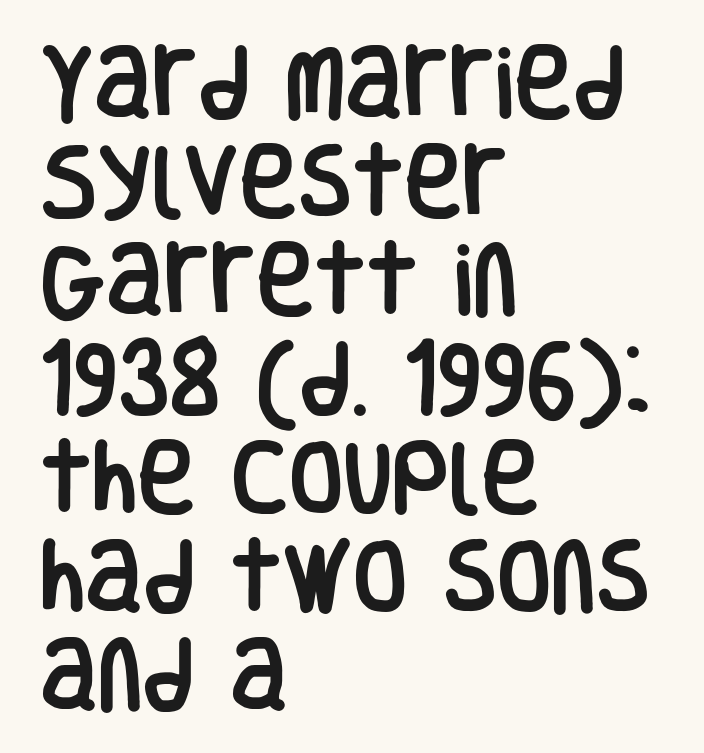
{"serif": "no", "italic": "no", "width": "condensed", "stroke_contrast": "low", "x_height": "large", "monospaced": "no", "underline": "no", "align": "left", "line_spacing": "normal", "line_spacing_ratio": 1.25, "letter_spacing": "normal", "letter_spacing_em": 0.0, "glyph_px": 79}
